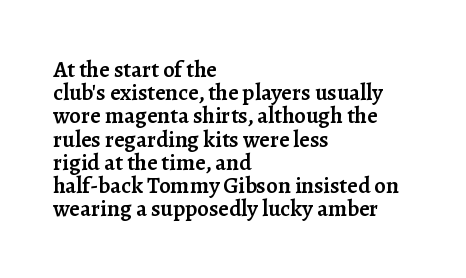
Every letter is mildly thick-stroked: semibold rather than bold. Standard letterfit; no display-style spreading of the glyphs. Line starts are locked; line ends wander. The letters stand upright; this is a roman face. Whoever set this chose condensed vertical rhythm over breathing room. This rendering features lettering with no underline.
